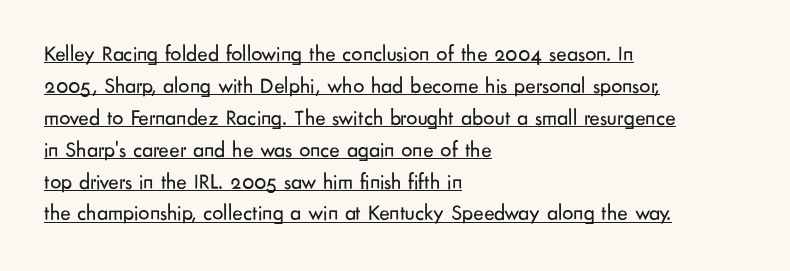
The image shows 22 px text type, upright; set left-aligned, normal line spacing (1.45x), normal letter spacing, underlined.
